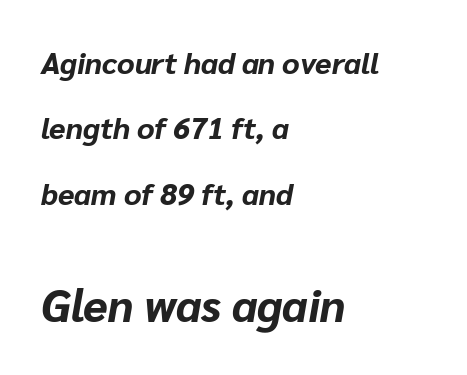
Here the second block reads like a headline and the first like body copy. Is this a fixed-width face? No — the glyphs have proportional, varying widths. Only glyphs here, with clear space below each row. Where is the straight margin? On the left.
